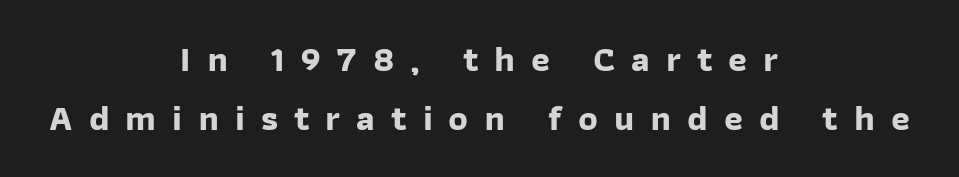
{"serif": "no", "bold": "yes", "weight": "bold", "width": "normal", "stroke_contrast": "low", "x_height": "medium", "monospaced": "no", "underline": "no", "align": "center", "line_spacing": "normal", "line_spacing_ratio": 1.64, "letter_spacing": "wide", "letter_spacing_em": 0.44, "glyph_px": 36}
